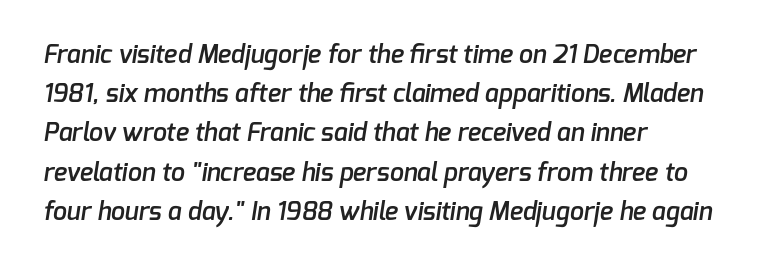
{"bold": "semi", "underline": "no", "align": "left", "line_spacing": "normal", "line_spacing_ratio": 1.57, "letter_spacing": "normal", "letter_spacing_em": 0.0, "glyph_px": 25}
